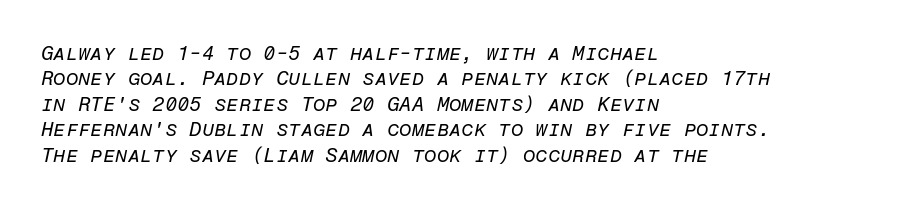
The image shows 20 px text type, italic (leaning right); set left-aligned, normal line spacing (1.27x), normal letter spacing, not underlined.
